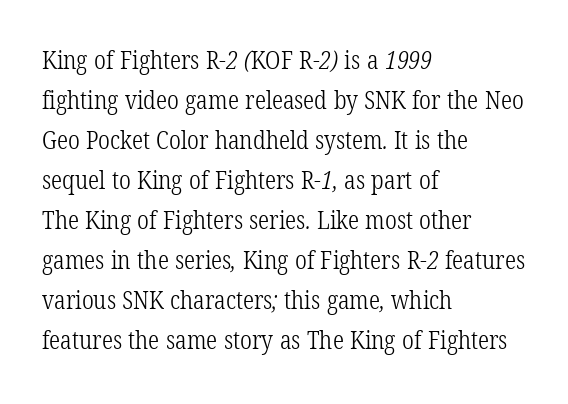
Baseline-to-baseline distance is the conventional proportion of letter height. One-word summary of the alignment: left. Look at the tracking — it's just the regular setting, nothing added. The space beneath each line is pristine and unruled. The passage shown is not bold in any degree.
